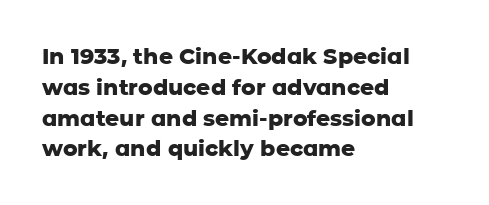
The image shows 22 px bold type, upright; set left-aligned, normal line spacing (1.4x), normal letter spacing, not underlined.
